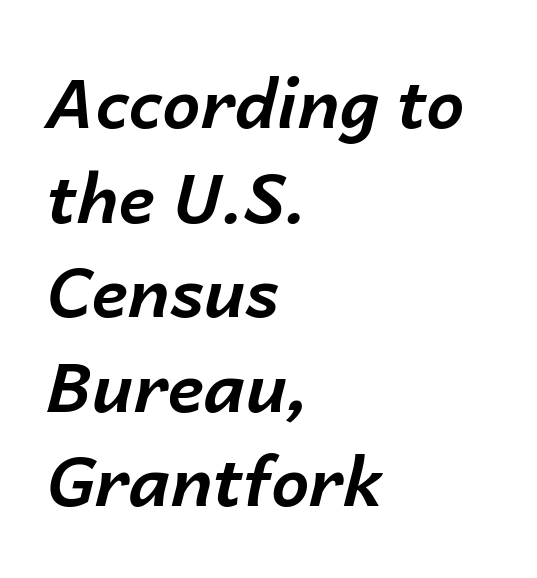
Line beginnings align vertically; line endings do not. On the weight axis this lands at bold, roughly 700. The whole block is typeset with a tilt. A clean baseline with only descenders dipping below it.
